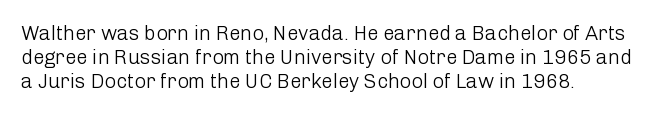
{"italic": "no", "bold": "no", "underline": "no", "align": "left", "line_spacing_ratio": 1.2, "letter_spacing": "normal", "letter_spacing_em": 0.0, "glyph_px": 20}
